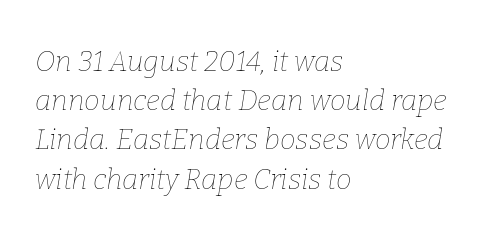
The image shows 28 px thin type, italic (leaning right); set left-aligned, normal line spacing (1.4x), normal letter spacing, not underlined; low stroke contrast and a medium x-height.
